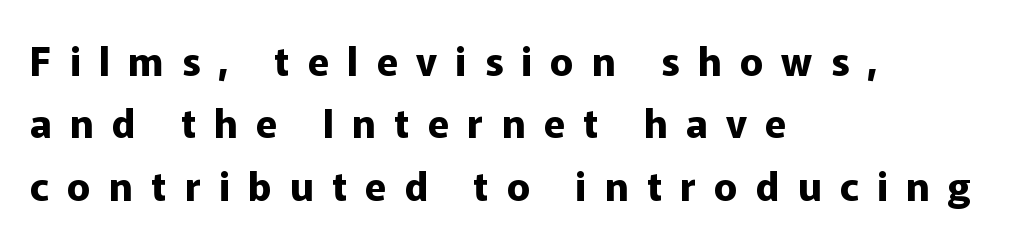
The image shows 39 px bold sans-serif type, upright; set left-aligned, normal line spacing (1.6x), unusually wide letter spacing (+0.47 em), not underlined; low stroke contrast and a medium x-height.
